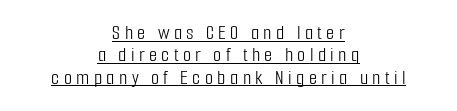
Letter spacing: wide. The passage is arranged like a title page — every line centered. No chunkiness to these letters — they're not bold. A baseline rule has been typeset under these characters. Rows of type sit shoulder to shoulder in the vertical direction.
